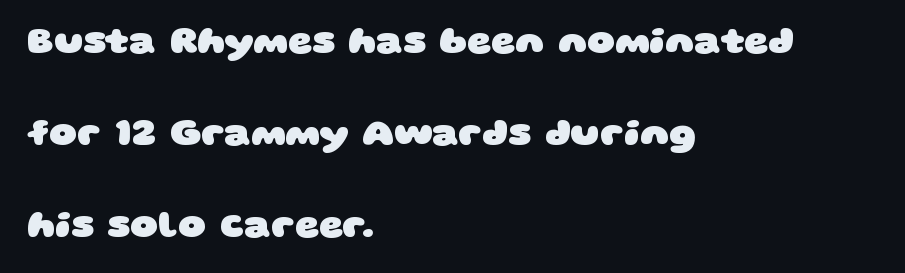
A typesetter would call this leading open, well beyond the default. These lines stack with their left ends in a neat column. You could not count columns in this text — the font is proportionally spaced. The words here are not underlined. Characters follow at the spacing the type designer built in. A dark, heavy texture on the line: the type is bold.
